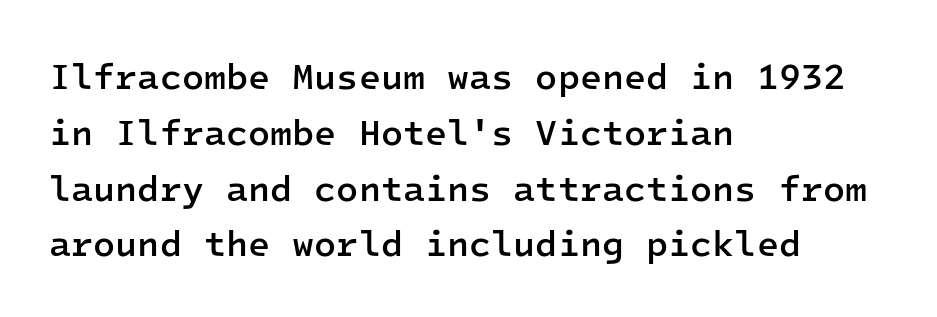
Q: Is the text bold? A: Semi-bold.
Q: Is the text italic (slanted)? A: No, it is upright.
Q: Is the typeface a serif or a sans-serif typeface? A: Sans-serif.
Q: Is the text underlined? A: No.
Q: How is the paragraph aligned? A: Left-aligned.
Q: Is the spacing between letters normal or unusually wide? A: Normal.
Q: Is the spacing between lines tight, normal or loose? A: Normal.
Q: Width (condensed, normal, or wide)? A: Normal.
Q: Stroke contrast? A: Low.
Q: x-height? A: Medium.
Q: Monospaced? A: Yes.
